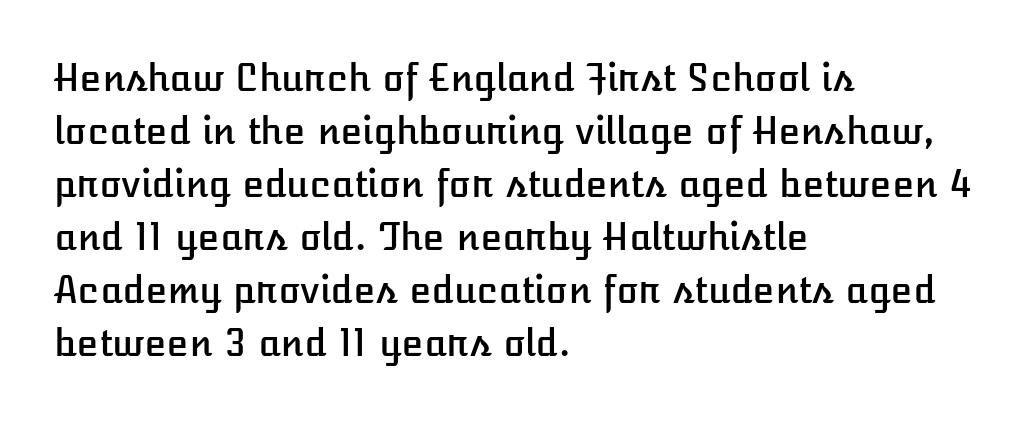
Q: Is the text italic (slanted)? A: No, it is upright.
Q: Is the text underlined? A: No.
Q: How is the paragraph aligned? A: Left-aligned.
Q: Is the spacing between letters normal or unusually wide? A: Normal.
Q: Is the spacing between lines tight, normal or loose? A: Normal.
Q: Width (condensed, normal, or wide)? A: Normal.
Q: Stroke contrast? A: Low.
Q: x-height? A: Medium.
Q: Monospaced? A: No.
